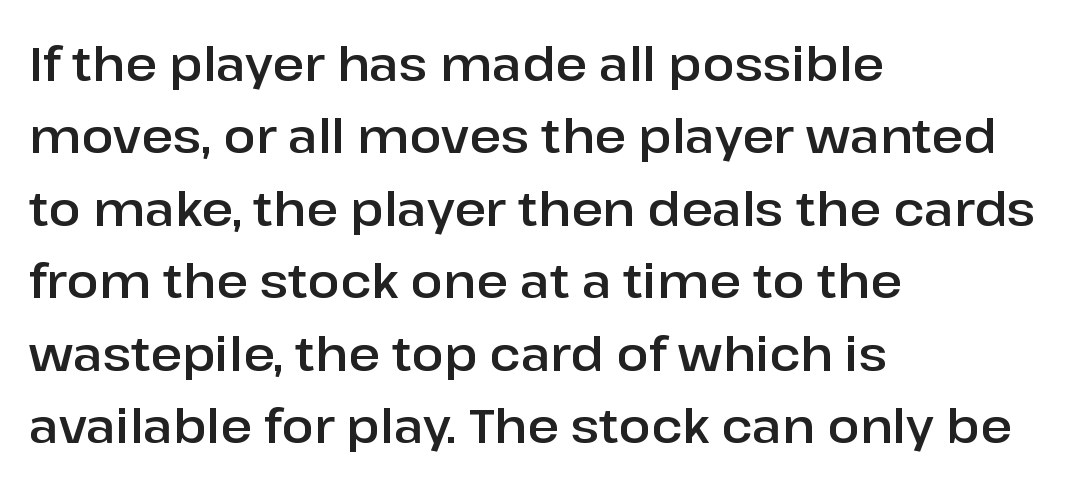
The image shows 48 px sans-serif type, upright; set left-aligned, normal line spacing (1.51x), normal letter spacing, not underlined; low stroke contrast and a medium x-height.
